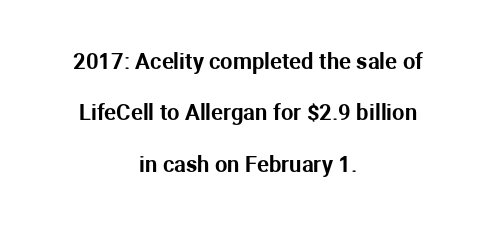
Q: Is the text italic (slanted)? A: No, it is upright.
Q: Is the text underlined? A: No.
Q: How is the paragraph aligned? A: Centered.
Q: Is the spacing between letters normal or unusually wide? A: Normal.
Q: Is the spacing between lines tight, normal or loose? A: Loose.
